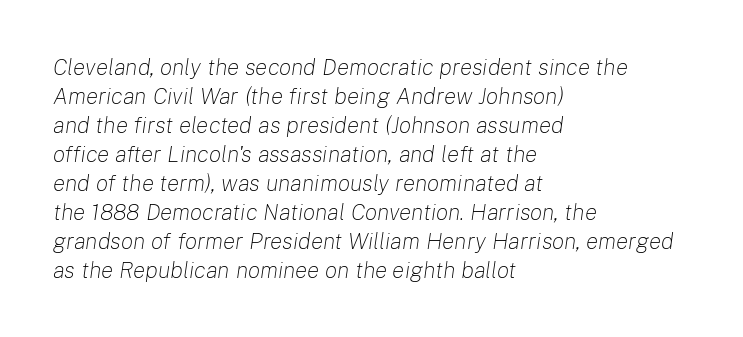
{"italic": "yes", "lean": "right", "slant_degrees": 8, "bold": "no", "underline": "no", "align": "left", "line_spacing": "normal", "line_spacing_ratio": 1.26, "letter_spacing": "normal", "letter_spacing_em": 0.0, "glyph_px": 23}
